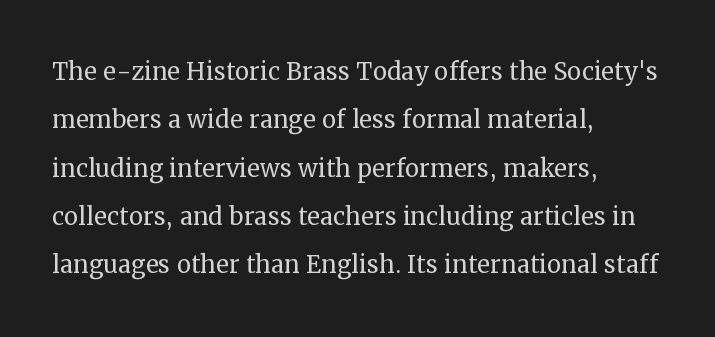
The characters are drawn with everyday or finer stroke widths. To sum up the face: it has serifs. This sample uses an upright cut, with every glyph sitting square on the baseline. Each word holds together tightly as a unit, with standard inter-letter gaps.
